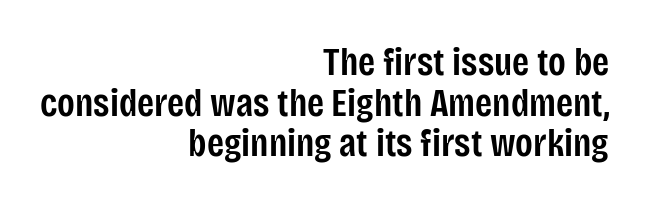
There is no visible air inserted between adjacent glyphs. Compared with typical paragraphs, the rows here are closer together. These lines were composed using upright roman letters. Typesetter's note: demi weight, one step under bold. Is this a fixed-width face? No — the glyphs have proportional, varying widths.
